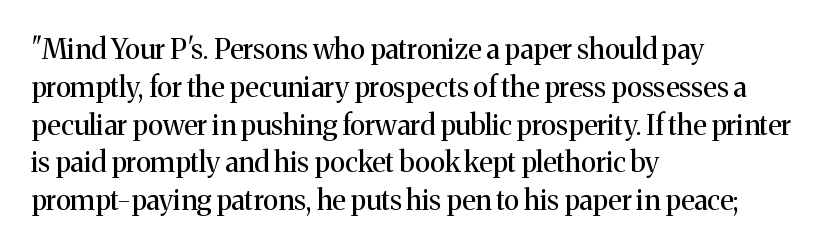
The font is comparable to plain body text, perhaps lighter. The text was rendered using a seriffed face with decorative stroke endings. This sample has the flowing, uneven cadence of proportional lettering. Honestly, the letter spacing is just normal — you wouldn't notice it. A typesetter would mark this as roman, not italic. The strip under each line holds only bare page.
